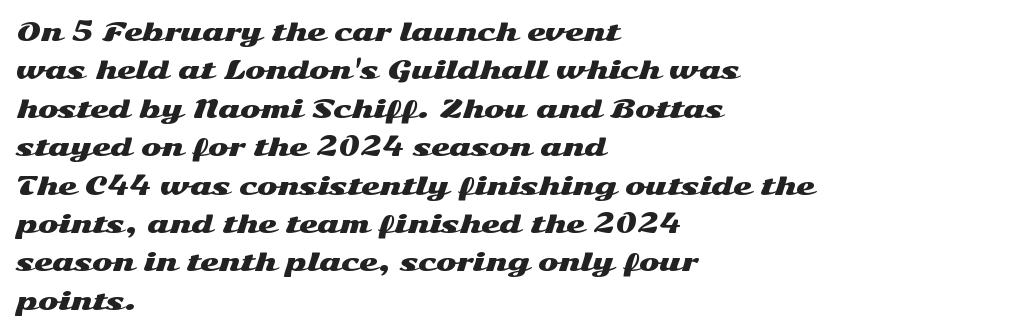
Q: Is the text italic (slanted)? A: Yes.
Q: Is the text underlined? A: No.
Q: How is the paragraph aligned? A: Left-aligned.
Q: Is the spacing between letters normal or unusually wide? A: Normal.
Q: Is the spacing between lines tight, normal or loose? A: Normal.
